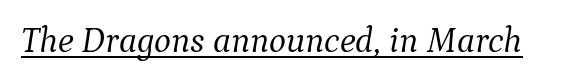
The characters are drawn with everyday or finer stroke widths. The rendering keeps characters at their native spacing. Classification — serif. Designer's note — italics engaged. The passage shown is typed in a proportional face where columns would drift.
